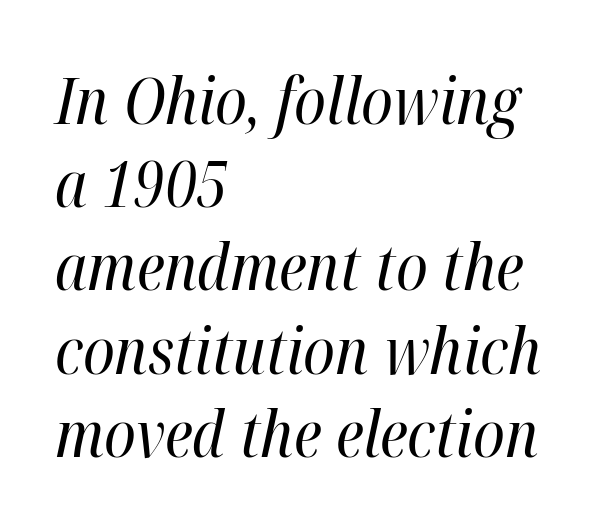
Q: Is the text bold? A: No.
Q: Is the text italic (slanted)? A: Yes, it leans right by about 12 degrees.
Q: Is the text underlined? A: No.
Q: How is the paragraph aligned? A: Left-aligned.
Q: Is the spacing between letters normal or unusually wide? A: Normal.
Q: Is the spacing between lines tight, normal or loose? A: Normal.
Q: Width (condensed, normal, or wide)? A: Condensed.
Q: Stroke contrast? A: High.
Q: x-height? A: Medium.
Q: Monospaced? A: No.
